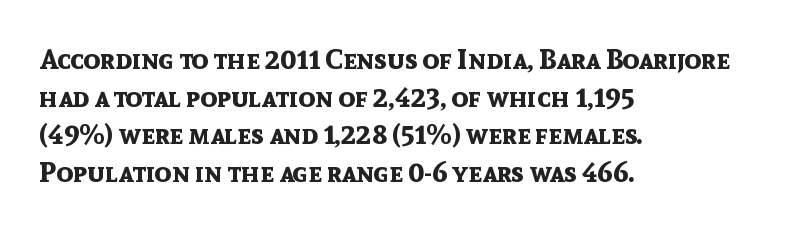
The image shows 28 px bold sans-serif type, upright; set left-aligned, normal line spacing (1.34x), normal letter spacing, not underlined; a medium x-height.
